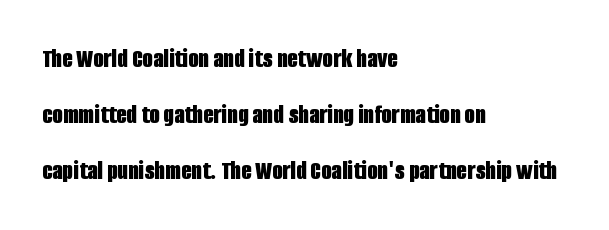
The tracking reads as untouched default to a designer's eye. Italic? Not at all — the glyphs are vertical. The typesetting leans heavy: a genuine bold. A bare baseline throughout the passage. Baseline-to-baseline distance is far greater than the letter height.
